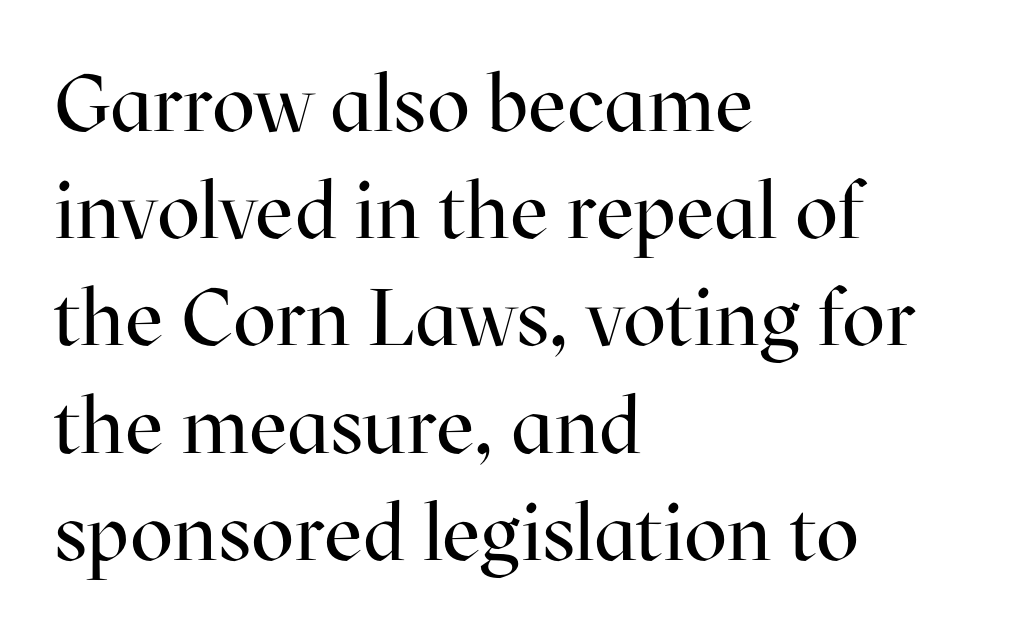
Varying glyph widths throughout — classic text-font behaviour. Alignment: flush left. I'd call this a serif setting — the letters wear small feet. What's the leading like? Ordinary, nothing unusual.
